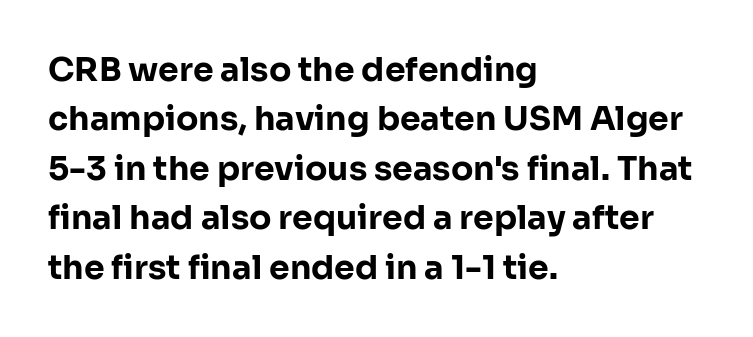
Q: Is the text bold? A: Yes.
Q: Is the text italic (slanted)? A: No, it is upright.
Q: Is the typeface a serif or a sans-serif typeface? A: Sans-serif.
Q: Is the text underlined? A: No.
Q: How is the paragraph aligned? A: Left-aligned.
Q: Is the spacing between letters normal or unusually wide? A: Normal.
Q: Is the spacing between lines tight, normal or loose? A: Normal.
Q: Width (condensed, normal, or wide)? A: Normal.
Q: Stroke contrast? A: Low.
Q: x-height? A: Medium.
Q: Monospaced? A: No.
